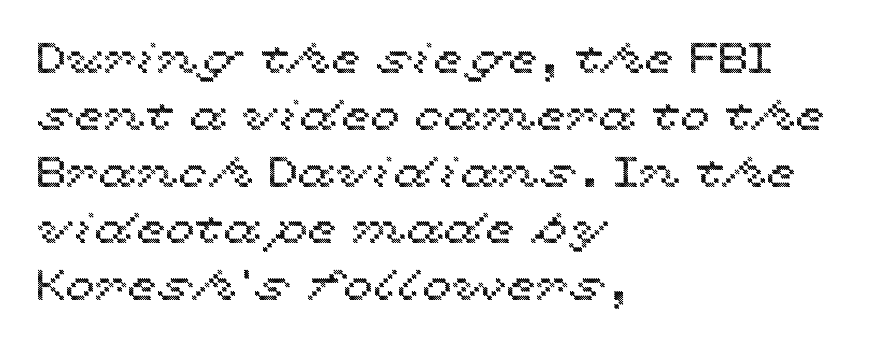
{"width": "wide", "x_height": "medium", "monospaced": "no", "underline": "no", "align": "left", "line_spacing": "normal", "line_spacing_ratio": 1.32, "letter_spacing": "normal", "letter_spacing_em": 0.0, "glyph_px": 43}
